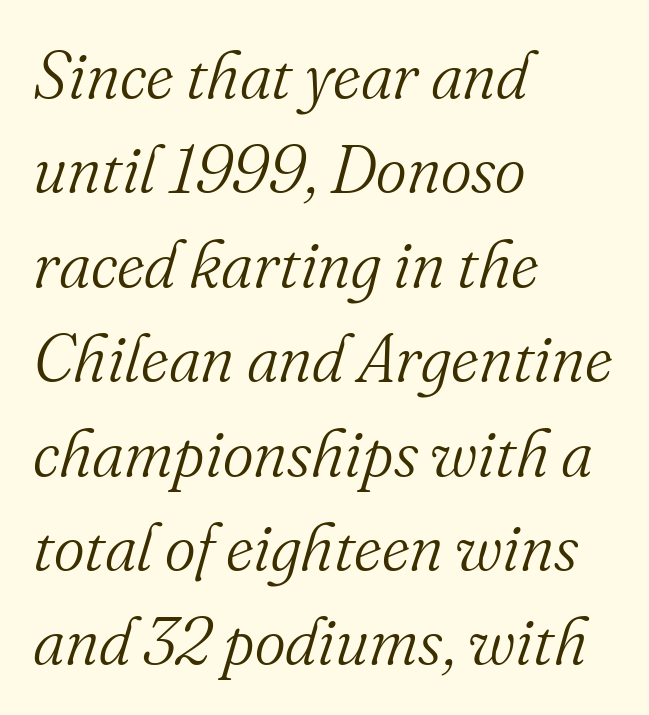
Every character sits at an angle, as italics do. Serif or sans? Serif — the stroke terminals have little feet. Caption: face not bold, strokes unweighted. Regular leading.
